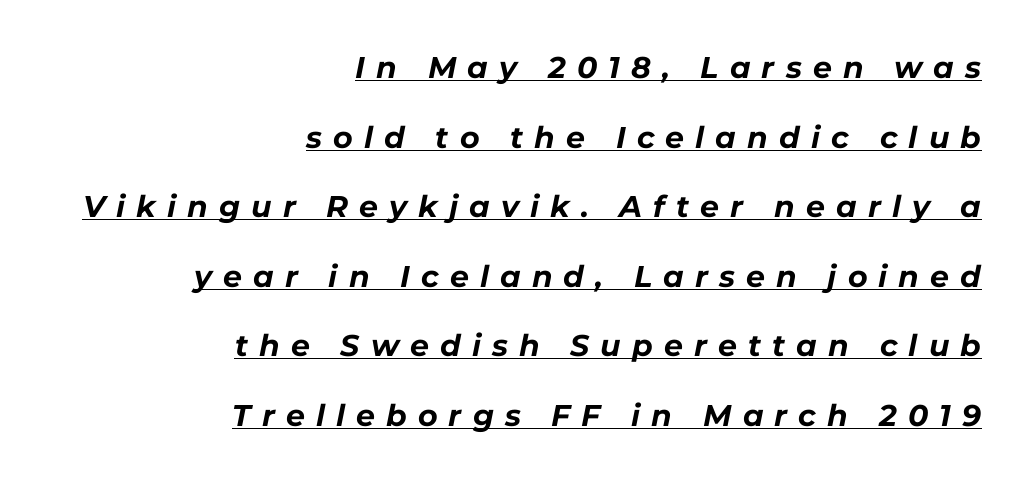
Q: Is the text bold? A: Yes.
Q: Is the text italic (slanted)? A: Yes, it leans right by about 11 degrees.
Q: Is the text underlined? A: Yes.
Q: How is the paragraph aligned? A: Right-aligned.
Q: Is the spacing between letters normal or unusually wide? A: Unusually wide.
Q: Is the spacing between lines tight, normal or loose? A: Loose.
Q: Width (condensed, normal, or wide)? A: Normal.
Q: Stroke contrast? A: Low.
Q: x-height? A: Medium.
Q: Monospaced? A: No.
